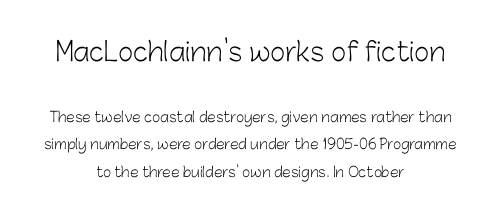
The image shows 26 px text type, upright; set centered, loose line spacing (1.99x), normal letter spacing, not underlined; the first (top) block is 1.86x larger.
